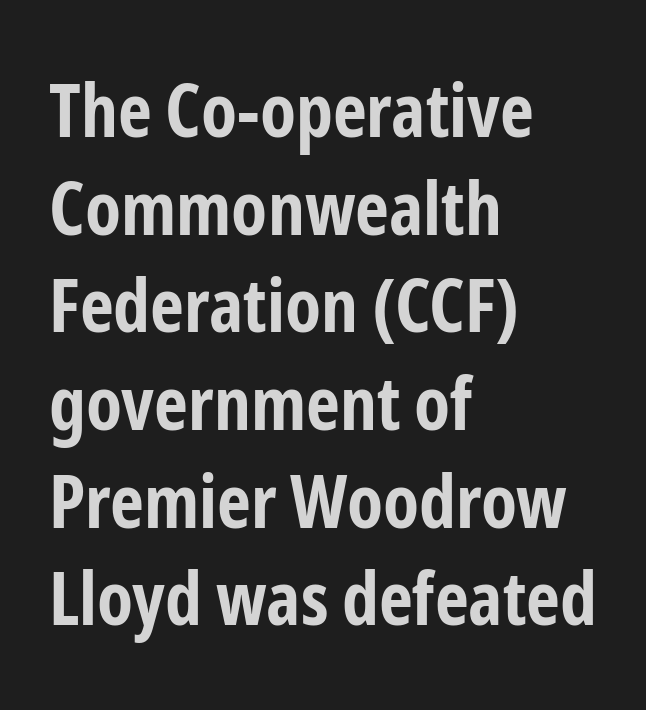
Q: Is the text bold? A: Yes.
Q: Is the text italic (slanted)? A: No, it is upright.
Q: Is the typeface a serif or a sans-serif typeface? A: Sans-serif.
Q: Is the text underlined? A: No.
Q: How is the paragraph aligned? A: Left-aligned.
Q: Is the spacing between letters normal or unusually wide? A: Normal.
Q: Is the spacing between lines tight, normal or loose? A: Normal.
Q: Width (condensed, normal, or wide)? A: Condensed.
Q: Stroke contrast? A: Low.
Q: x-height? A: Medium.
Q: Monospaced? A: No.
